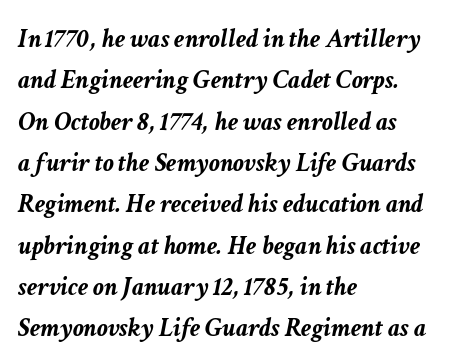
{"italic": "yes", "lean": "right", "slant_degrees": 11, "bold": "yes", "underline": "no", "align": "left", "line_spacing": "normal", "line_spacing_ratio": 1.53, "letter_spacing": "normal", "letter_spacing_em": 0.0, "glyph_px": 27}
